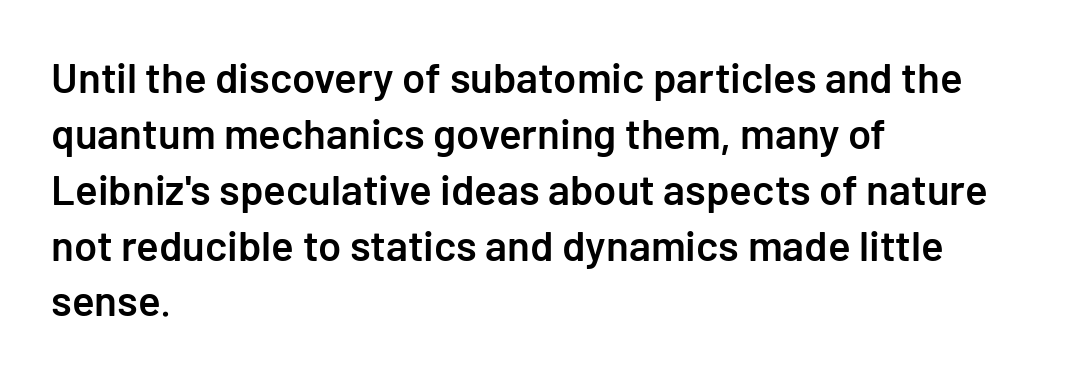
Stroke terminals: plain, sans-serif. The space directly below the letters is spotless. Inter-character spacing is left at the font's built-in metrics. Line starts are locked; line ends wander. Interline gaps are of average width in this sample. Summary of weight: moderately heavy, a semibold.
